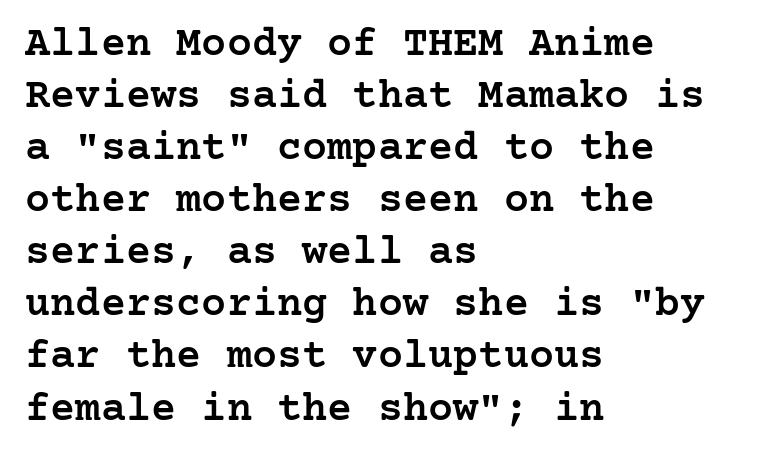
{"serif": "yes", "italic": "no", "bold": "semi", "weight": "semibold", "width": "normal", "stroke_contrast": "low", "x_height": "medium", "underline": "no", "align": "left", "line_spacing_ratio": 1.24, "letter_spacing": "normal", "letter_spacing_em": 0.0, "glyph_px": 42}
